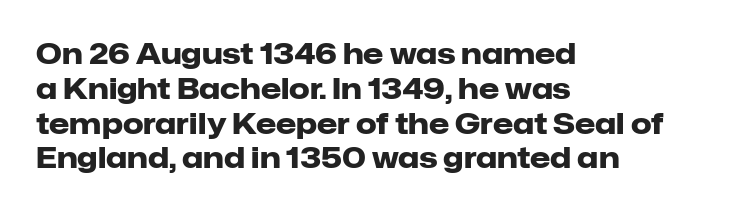
A clean baseline with only descenders dipping below it. Letter spacing: default. Is this a sans? Yes — the strokes have no serifs. Typesetter's note: full bold, strokes at maximum text heaviness. The lettering holds an erect, upright posture throughout. Looks like regular typesetting: each glyph gets only the width it needs.
